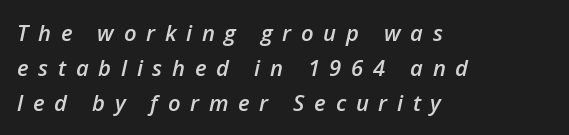
The paragraph shown leans on its left margin. Does extra space separate the letters? Yes, quite a lot of it. Does the leading feel generous? No, just average. The words here are not underlined.
